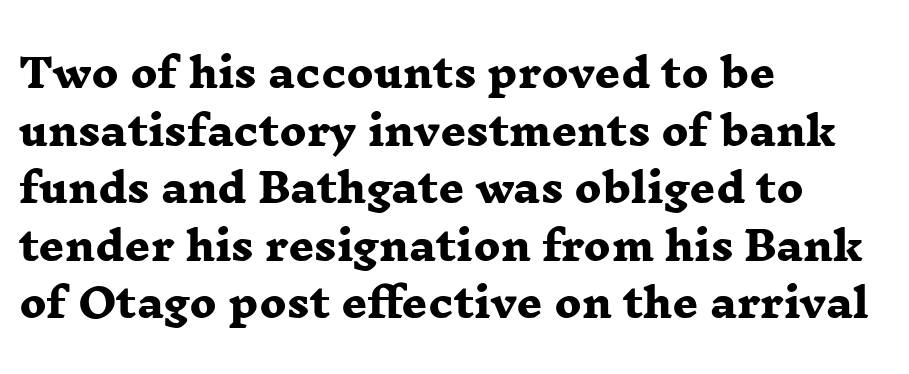
Q: Is the text bold? A: Yes.
Q: Is the typeface a serif or a sans-serif typeface? A: Serif.
Q: Is the text underlined? A: No.
Q: How is the paragraph aligned? A: Left-aligned.
Q: Is the spacing between letters normal or unusually wide? A: Normal.
Q: Is the spacing between lines tight, normal or loose? A: Normal.
Q: Width (condensed, normal, or wide)? A: Wide.
Q: Stroke contrast? A: Low.
Q: x-height? A: Medium.
Q: Monospaced? A: No.
